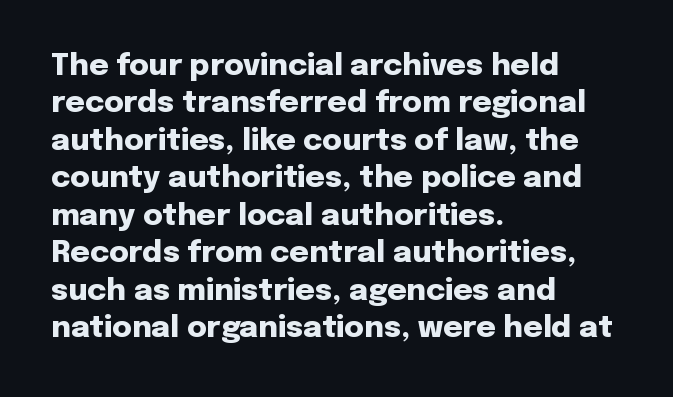
{"serif": "no", "italic": "no", "bold": "yes", "weight": "heavy", "width": "normal", "stroke_contrast": "low", "x_height": "medium", "monospaced": "no", "underline": "no", "align": "left", "line_spacing": "normal", "line_spacing_ratio": 1.25, "letter_spacing": "normal", "letter_spacing_em": 0.0, "glyph_px": 30}
